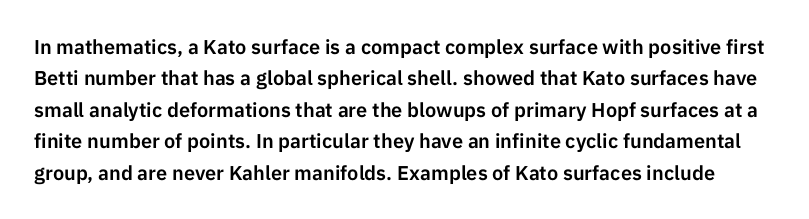
The image shows 20 px text type, upright; set normal line spacing (1.57x), normal letter spacing, not underlined.
